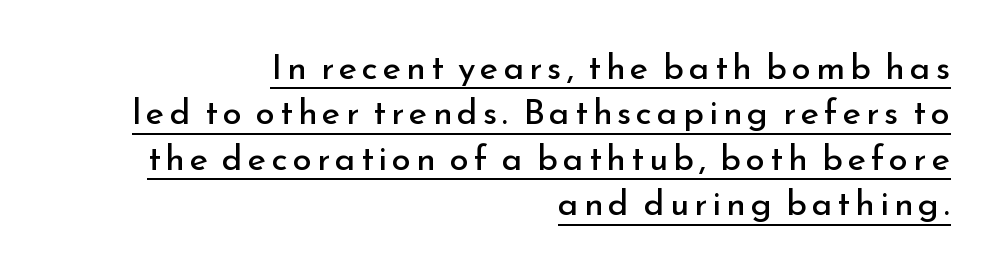
{"serif": "no", "italic": "no", "bold": "no", "weight": "regular", "width": "normal", "stroke_contrast": "low", "x_height": "small", "monospaced": "no", "underline": "yes", "align": "right", "line_spacing": "normal", "line_spacing_ratio": 1.3, "glyph_px": 35}
